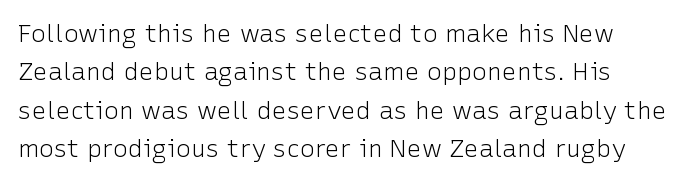
The image shows 25 px text type, upright; set normal line spacing (1.54x), normal letter spacing, not underlined.
